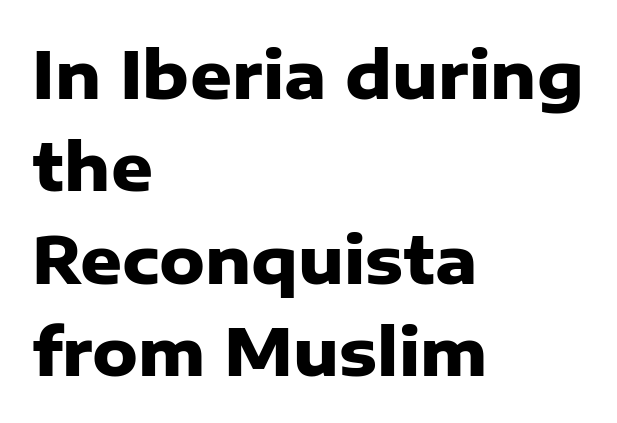
Q: Is the text bold? A: Yes.
Q: Is the text italic (slanted)? A: No, it is upright.
Q: Is the typeface a serif or a sans-serif typeface? A: Sans-serif.
Q: Is the text underlined? A: No.
Q: How is the paragraph aligned? A: Left-aligned.
Q: Is the spacing between letters normal or unusually wide? A: Normal.
Q: Is the spacing between lines tight, normal or loose? A: Normal.
Q: Width (condensed, normal, or wide)? A: Normal.
Q: Stroke contrast? A: Low.
Q: x-height? A: Medium.
Q: Monospaced? A: No.
